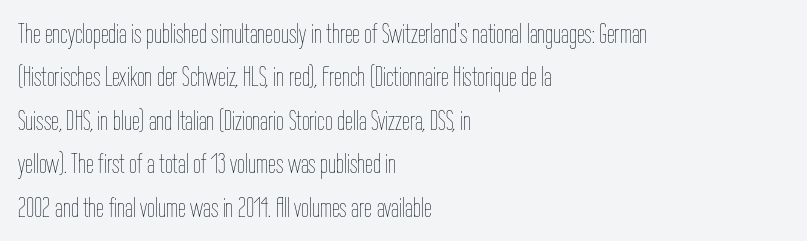
The image shows 28 px thin, condensed type, upright; set left-aligned, normal line spacing (1.55x), normal letter spacing, not underlined; low stroke contrast and a medium x-height.
